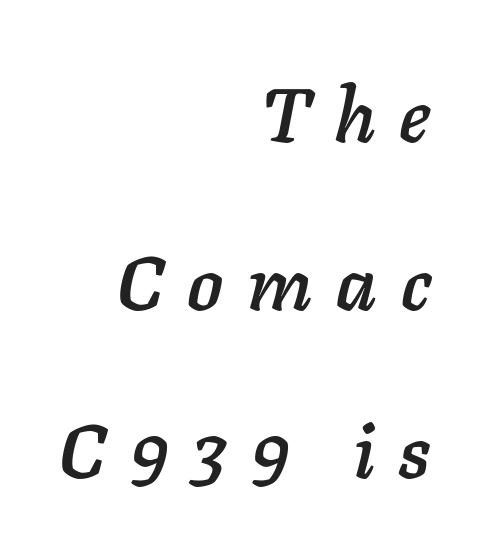
The image shows 75 px text type, italic (leaning right); set right-aligned, loose line spacing (2.24x), unusually wide letter spacing (+0.32 em), not underlined; low stroke contrast and a medium x-height.
